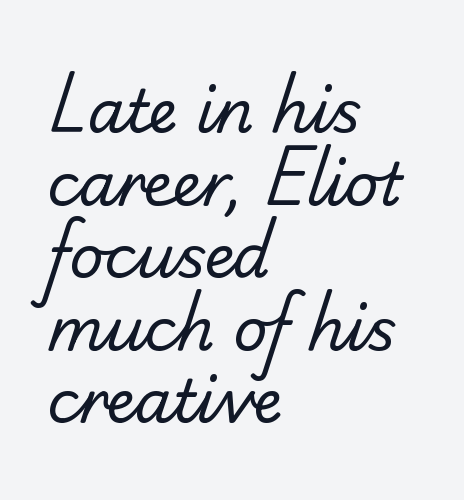
Underline: absent. Is this a heavy cut? Hardly; it is regular or lighter. Letterform terminals end flat and unadorned throughout the passage. You could not count columns in this text — the font is proportionally spaced. Each word holds together tightly as a unit, with standard inter-letter gaps. Alignment: flush left.
